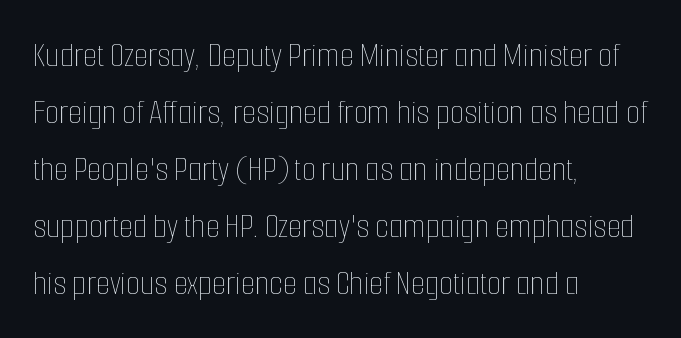
{"italic": "no", "bold": "no", "weight": "thin", "width": "condensed", "stroke_contrast": "low", "x_height": "medium", "monospaced": "no", "underline": "no", "align": "left", "line_spacing": "normal", "line_spacing_ratio": 1.58, "letter_spacing": "normal", "letter_spacing_em": 0.0, "glyph_px": 36}
